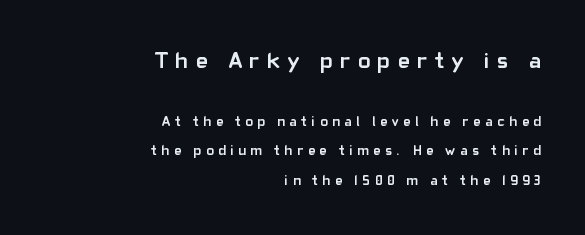
Q: Is the text bold? A: Yes.
Q: Is the text italic (slanted)? A: No, it is upright.
Q: Is the text underlined? A: No.
Q: How is the paragraph aligned? A: Right-aligned.
Q: Is the spacing between letters normal or unusually wide? A: Unusually wide.
Q: Is the spacing between lines tight, normal or loose? A: Loose.
Q: Which block of text is set in a larger size, the first (top) or the second (bottom)? A: The first (top) one.
